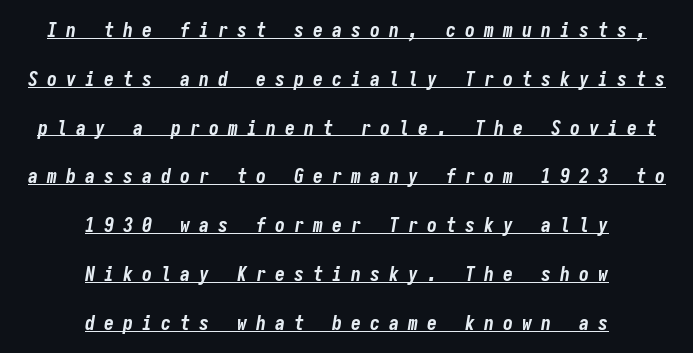
The passage shown is underscored from start to finish. The glyphs look as if they've been sheared to an angle. Spacing between characters has been opened up far beyond the box default. These lines are centered, leaving both edges ragged. Interline gaps are noticeably wide in this sample. Weight: bold.
